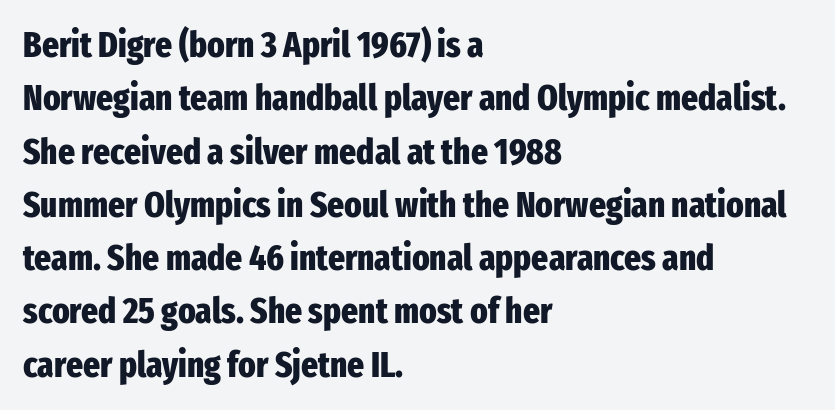
The image shows 36 px heavy, condensed sans-serif type, upright; set left-aligned, normal line spacing (1.48x), normal letter spacing, not underlined; low stroke contrast and a medium x-height.
